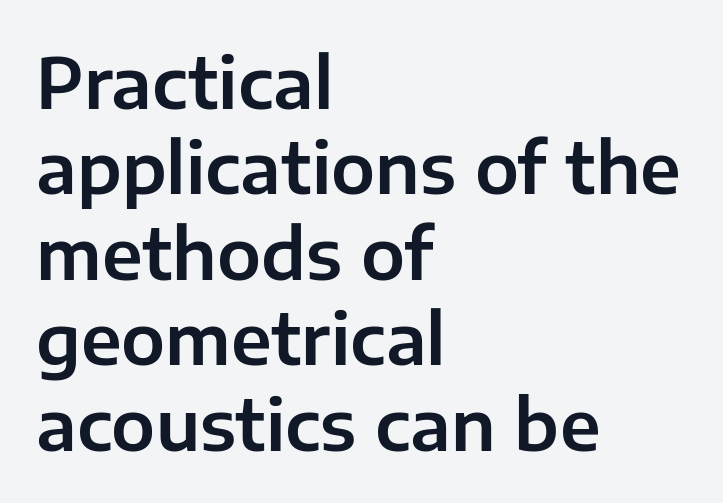
The typeface chosen for these lines omits serifs. Do the characters align in a grid? No, the font is proportional. Unlike italic type, these characters show no tilt at all. Nobody drew a line under any word here.
